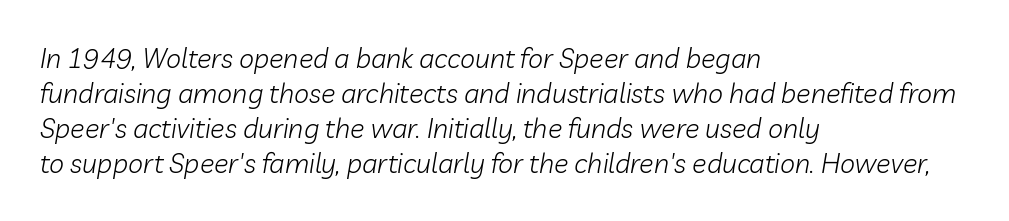
The image shows 27 px text type, italic (leaning right); set left-aligned, normal line spacing (1.3x), normal letter spacing, not underlined.
